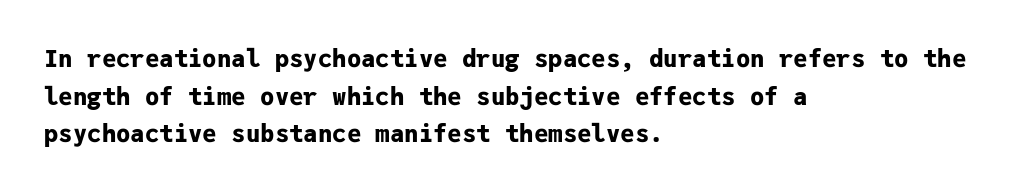
{"italic": "no", "bold": "yes", "underline": "no", "align": "left", "line_spacing": "normal", "line_spacing_ratio": 1.57, "letter_spacing": "normal", "letter_spacing_em": 0.0, "glyph_px": 24}
